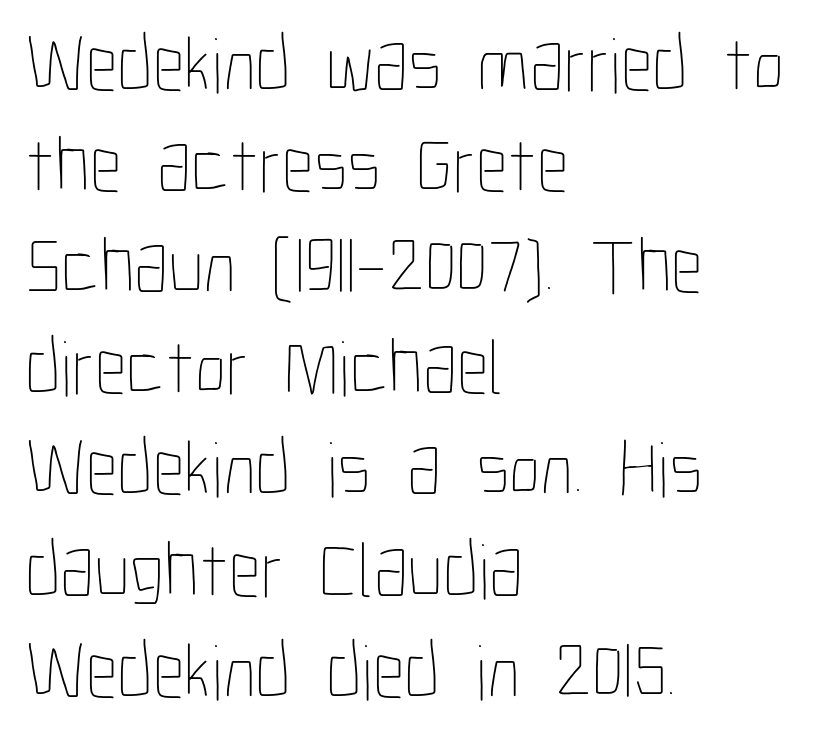
Q: Is the text bold? A: No.
Q: Is the text italic (slanted)? A: No, it is upright.
Q: Is the text underlined? A: No.
Q: How is the paragraph aligned? A: Left-aligned.
Q: Is the spacing between letters normal or unusually wide? A: Normal.
Q: Is the spacing between lines tight, normal or loose? A: Normal.
Q: Width (condensed, normal, or wide)? A: Condensed.
Q: Stroke contrast? A: Low.
Q: x-height? A: Medium.
Q: Monospaced? A: No.
